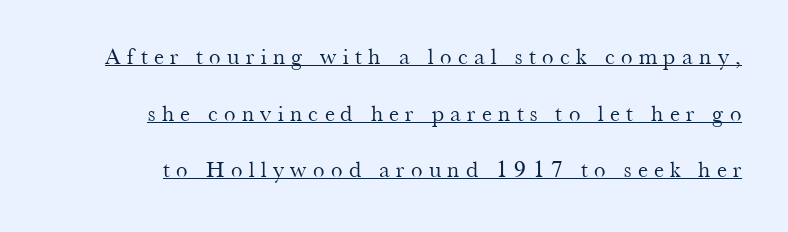
{"italic": "no", "bold": "no", "underline": "yes", "line_spacing": "loose", "line_spacing_ratio": 2.46, "letter_spacing": "wide", "letter_spacing_em": 0.28, "glyph_px": 23}
